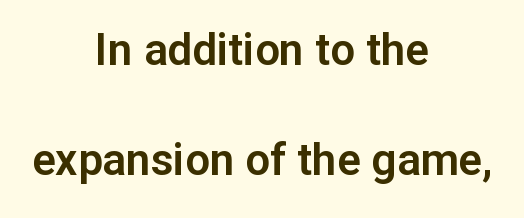
Q: Is the text italic (slanted)? A: No, it is upright.
Q: Is the typeface a serif or a sans-serif typeface? A: Sans-serif.
Q: Is the text underlined? A: No.
Q: How is the paragraph aligned? A: Centered.
Q: Is the spacing between letters normal or unusually wide? A: Normal.
Q: Is the spacing between lines tight, normal or loose? A: Loose.
Q: Width (condensed, normal, or wide)? A: Normal.
Q: Stroke contrast? A: Low.
Q: x-height? A: Medium.
Q: Monospaced? A: No.
